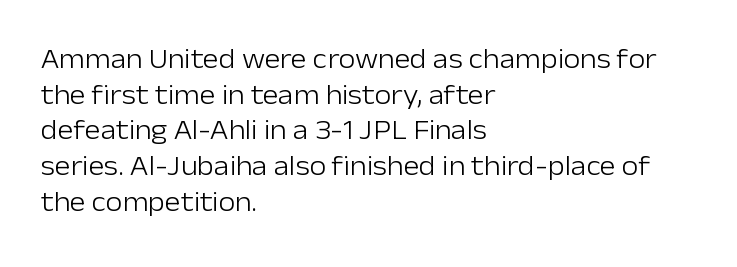
Q: Is the text bold? A: No.
Q: Is the text italic (slanted)? A: No, it is upright.
Q: Is the text underlined? A: No.
Q: How is the paragraph aligned? A: Left-aligned.
Q: Is the spacing between letters normal or unusually wide? A: Normal.
Q: Is the spacing between lines tight, normal or loose? A: Normal.
